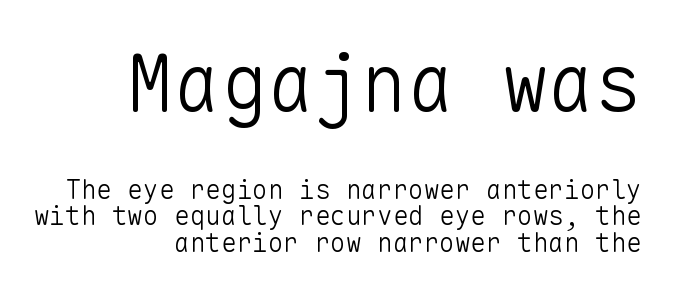
Q: Is the text bold? A: No.
Q: Is the text italic (slanted)? A: No, it is upright.
Q: Is the typeface a serif or a sans-serif typeface? A: Sans-serif.
Q: Is the text underlined? A: No.
Q: How is the paragraph aligned? A: Right-aligned.
Q: Is the spacing between letters normal or unusually wide? A: Normal.
Q: Is the spacing between lines tight, normal or loose? A: Tight.
Q: Which block of text is set in a larger size, the first (top) or the second (bottom)? A: The first (top) one.
Q: Width (condensed, normal, or wide)? A: Normal.
Q: Stroke contrast? A: Low.
Q: x-height? A: Medium.
Q: Monospaced? A: Yes.
